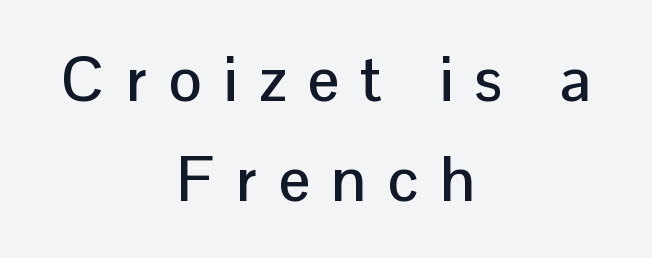
You could not count columns in this text — the font is proportionally spaced. Check where the strokes stop: nothing finishes them off — pure sans. Characters follow at a spacing far wider than the type designer built in. Quick note: underline off. Regarding leading, the lines here are spaced in the standard way. This rendering uses center alignment, leaving both contours irregular but symmetric.
